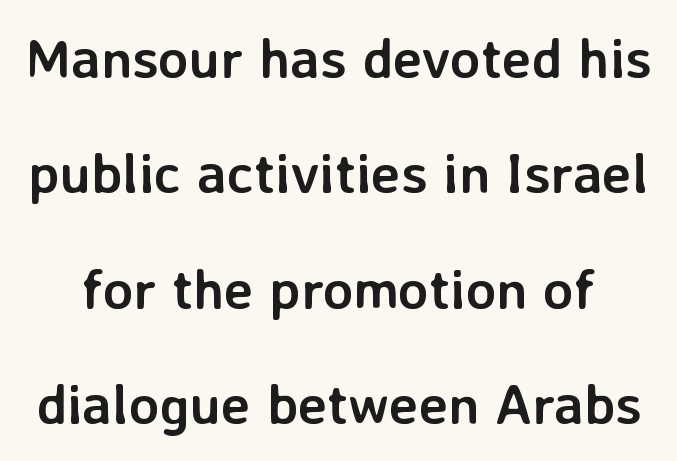
Glyph-to-glyph distance matches everyday printed text. Letters rest on an invisible, unmarked baseline. Italic: no, the glyphs are upright roman. Is this a sans? Yes — the strokes have no serifs. Whoever set this chose breathing room over compactness in the vertical rhythm.
